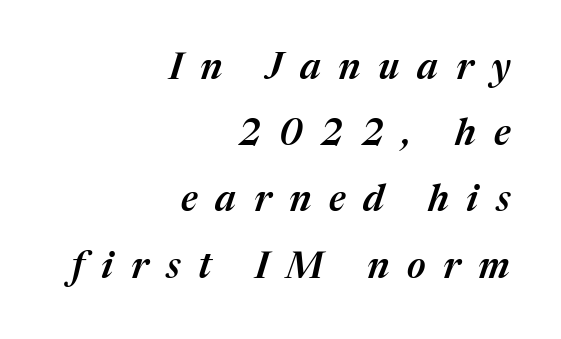
These lines have a slow, spaced-out rhythm from letter to letter. Which margin do the lines hug? The right one — the left edge is uneven. The lettering tilts uniformly, giving the passage an italic look. Typographic density is moderately raised because the face is semibold.
